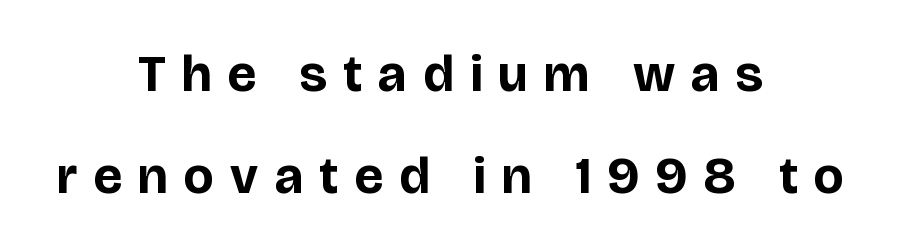
The paragraph shown floats in the horizontal middle. The tracking reads as deliberately expanded to a designer's eye. Thick stems and heavy bowls — unmistakably bold. Notice how the stems are strictly vertical — no italics here.
